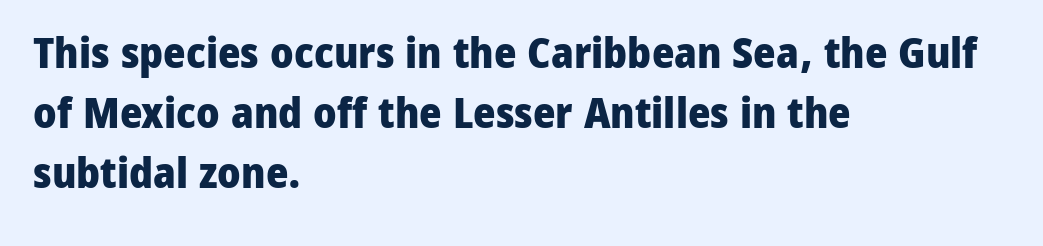
Posture: straight, roman, zero tilt. Each glyph is drawn with heavy, bold strokes. Default kerning and tracking; the words read as compact shapes. Successive baselines arrive at the customary interval. Unmarked baselines from the first word to the last.
